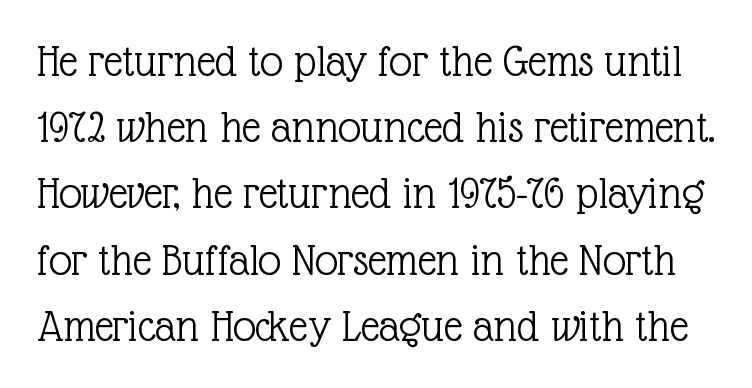
The image shows 46 px light serif type, upright; set normal line spacing (1.44x), normal letter spacing, not underlined; a medium x-height.
